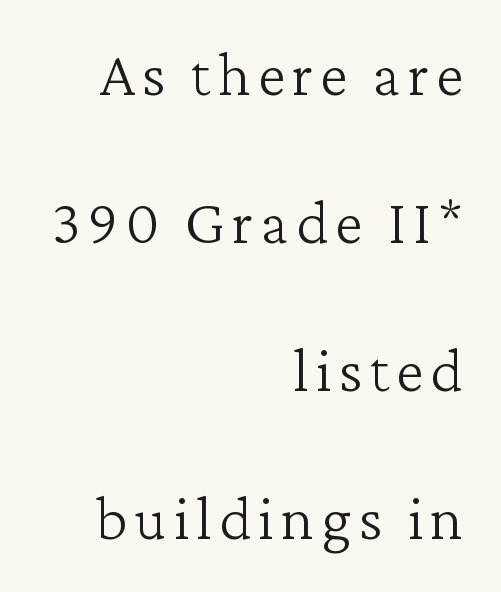
Q: Is the text bold? A: No.
Q: Is the text italic (slanted)? A: No, it is upright.
Q: Is the typeface a serif or a sans-serif typeface? A: Serif.
Q: Is the text underlined? A: No.
Q: How is the paragraph aligned? A: Right-aligned.
Q: Is the spacing between lines tight, normal or loose? A: Loose.
Q: Width (condensed, normal, or wide)? A: Normal.
Q: Stroke contrast? A: Low.
Q: x-height? A: Medium.
Q: Monospaced? A: No.
